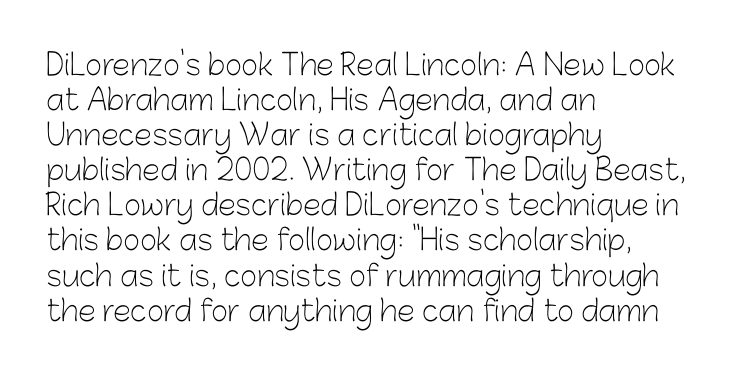
The image shows 29 px light sans-serif type, upright; set left-aligned, line spacing 1.21x, normal letter spacing, not underlined; low stroke contrast and a medium x-height.
